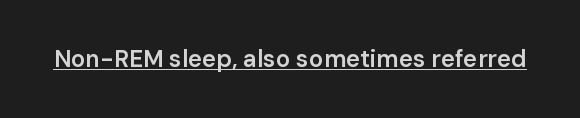
The image shows 24 px text type, upright; set normal letter spacing, underlined.
